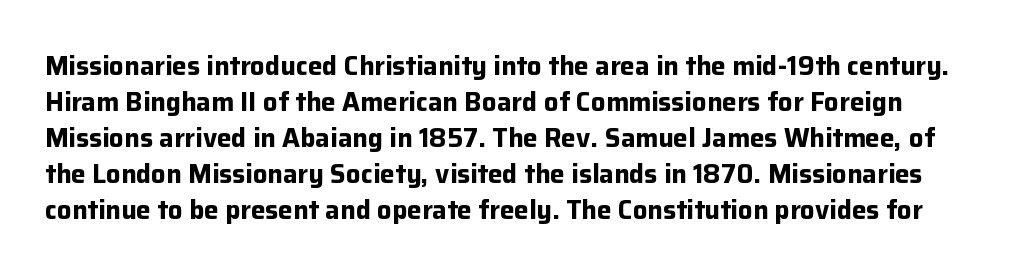
Q: Is the text bold? A: Yes.
Q: Is the text italic (slanted)? A: No, it is upright.
Q: Is the text underlined? A: No.
Q: Is the spacing between letters normal or unusually wide? A: Normal.
Q: Is the spacing between lines tight, normal or loose? A: Normal.
